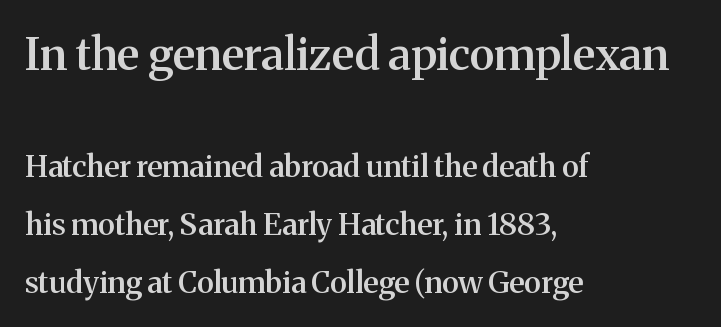
{"serif": "yes", "italic": "no", "bold": "semi", "weight": "semibold", "width": "normal", "stroke_contrast": "medium", "x_height": "medium", "monospaced": "no", "underline": "no", "align": "left", "line_spacing": "loose", "line_spacing_ratio": 1.92, "letter_spacing": "normal", "letter_spacing_em": 0.0, "larger_block": "first", "size_ratio": 1.5, "glyph_px": 45}
